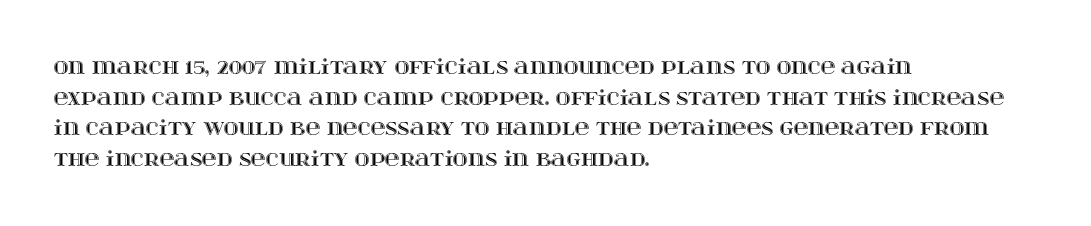
{"italic": "no", "underline": "no", "align": "left", "line_spacing": "normal", "line_spacing_ratio": 1.53, "letter_spacing": "normal", "letter_spacing_em": 0.0, "glyph_px": 20}
